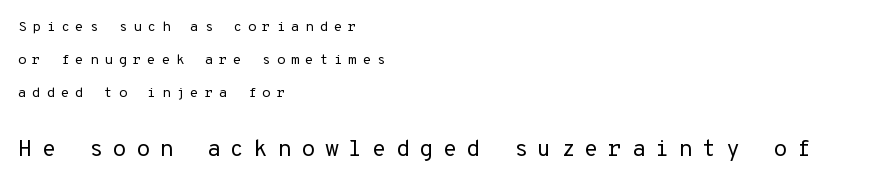
{"italic": "no", "bold": "no", "underline": "no", "align": "left", "line_spacing": "loose", "line_spacing_ratio": 2.35, "letter_spacing": "wide", "letter_spacing_em": 0.41, "larger_block": "second", "size_ratio": 1.64, "glyph_px": 23}
